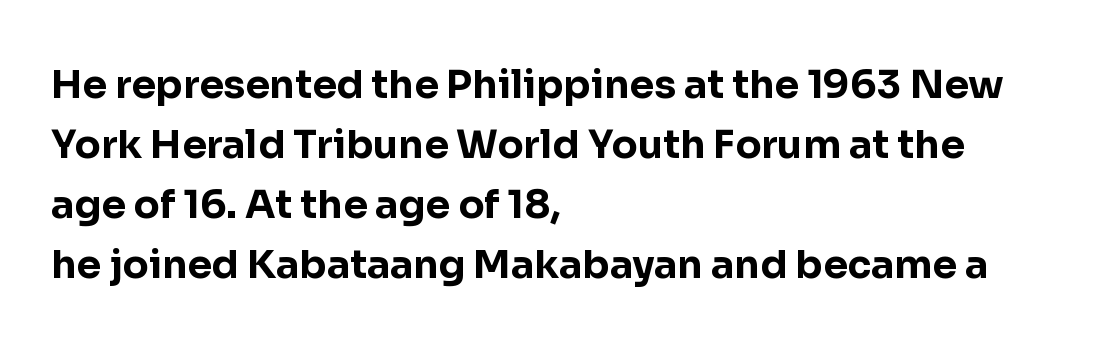
The image shows 39 px bold sans-serif type, upright; set left-aligned, normal line spacing (1.54x), normal letter spacing, not underlined; low stroke contrast and a medium x-height.
